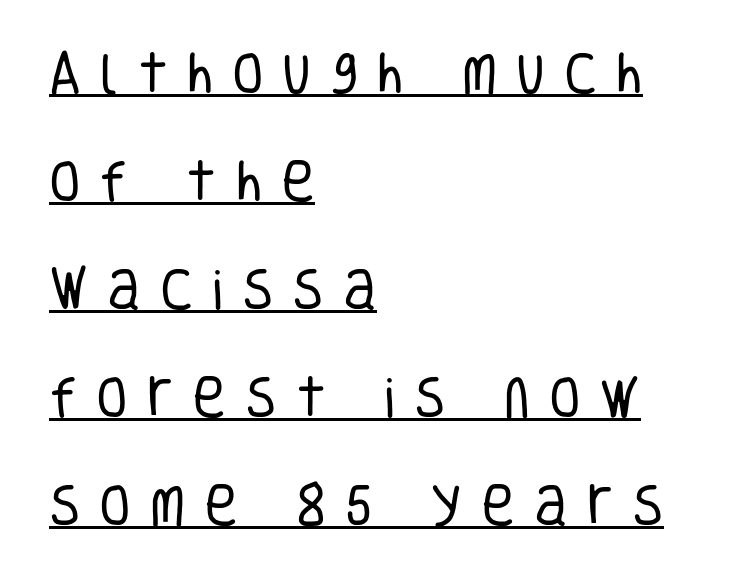
Q: Is the text bold? A: No.
Q: Is the text italic (slanted)? A: No, it is upright.
Q: Is the typeface a serif or a sans-serif typeface? A: Sans-serif.
Q: Is the text underlined? A: Yes.
Q: How is the paragraph aligned? A: Left-aligned.
Q: Is the spacing between letters normal or unusually wide? A: Unusually wide.
Q: Is the spacing between lines tight, normal or loose? A: Loose.
Q: Width (condensed, normal, or wide)? A: Condensed.
Q: Stroke contrast? A: Low.
Q: x-height? A: Large.
Q: Monospaced? A: No.
